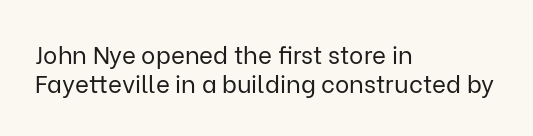
Notice how the stems are strictly vertical — no italics here. Standard letterfit; no display-style spreading of the glyphs. The space beneath each line is pristine and unruled. Counters stay open thanks to moderate or lighter strokes. A classic flush-left, rag-right setting is used for this passage.
